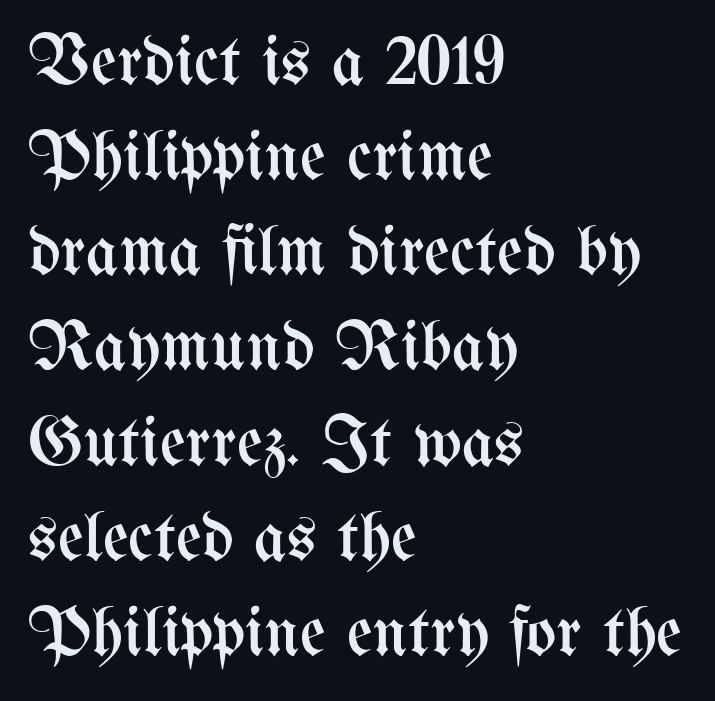
A light-to-regular cut is what we see here. Characters follow at the spacing the type designer built in. The lines are quadded left. If you drew a line through each stem, it would be perfectly vertical. Is this a fixed-width face? No — the glyphs have proportional, varying widths. Quick note: interline space is typical.
